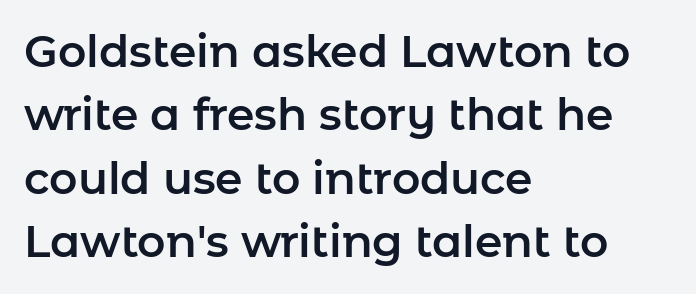
The image shows 44 px sans-serif type, upright; set left-aligned, normal line spacing (1.44x), normal letter spacing, not underlined; low stroke contrast and a medium x-height.
